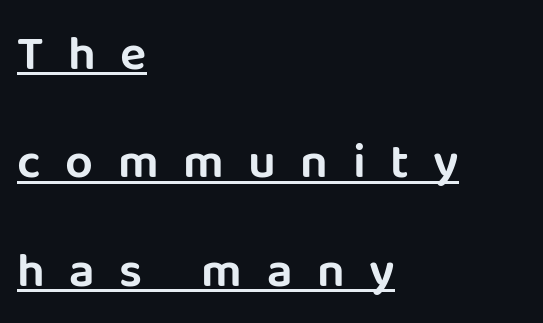
Q: Is the text italic (slanted)? A: No, it is upright.
Q: Is the typeface a serif or a sans-serif typeface? A: Sans-serif.
Q: Is the text underlined? A: Yes.
Q: How is the paragraph aligned? A: Left-aligned.
Q: Is the spacing between letters normal or unusually wide? A: Unusually wide.
Q: Is the spacing between lines tight, normal or loose? A: Loose.
Q: Width (condensed, normal, or wide)? A: Normal.
Q: Stroke contrast? A: Low.
Q: x-height? A: Large.
Q: Monospaced? A: No.
